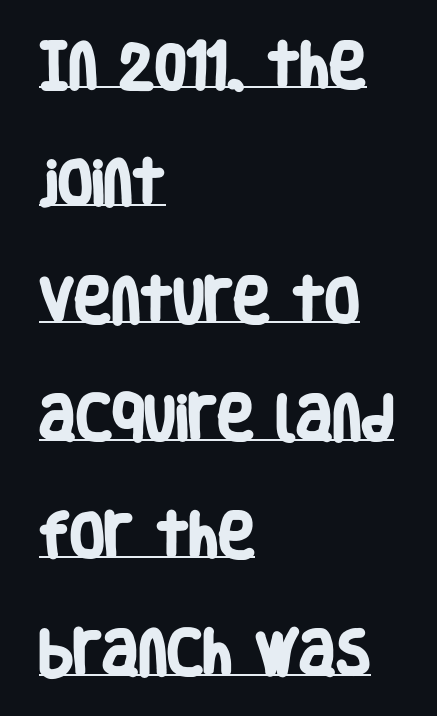
The image shows 50 px heavy, condensed sans-serif type; set left-aligned, loose line spacing (2.35x), normal letter spacing, underlined; low stroke contrast and a large x-height.
